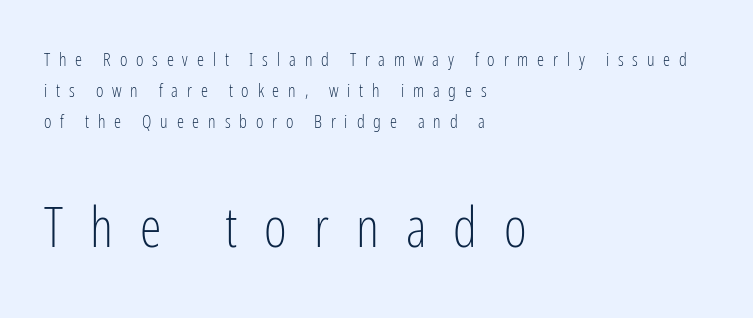
Q: Is the text bold? A: No.
Q: Is the text italic (slanted)? A: No, it is upright.
Q: Is the typeface a serif or a sans-serif typeface? A: Sans-serif.
Q: Is the text underlined? A: No.
Q: How is the paragraph aligned? A: Left-aligned.
Q: Is the spacing between letters normal or unusually wide? A: Unusually wide.
Q: Which block of text is set in a larger size, the first (top) or the second (bottom)? A: The second (bottom) one.
Q: Width (condensed, normal, or wide)? A: Condensed.
Q: Stroke contrast? A: Low.
Q: x-height? A: Medium.
Q: Monospaced? A: No.
